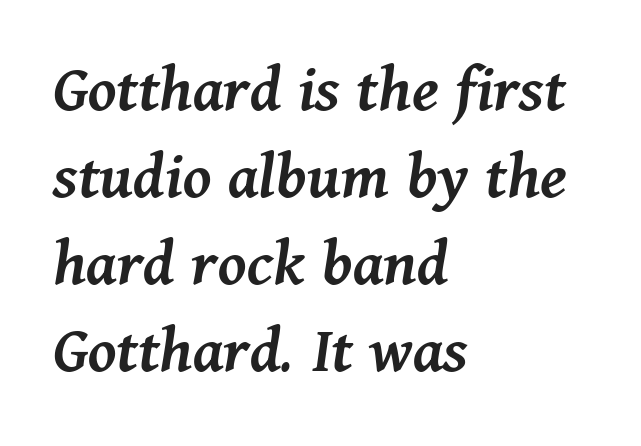
Q: Is the text bold? A: Semi-bold.
Q: Is the text italic (slanted)? A: Yes, it leans right by about 11 degrees.
Q: Is the text underlined? A: No.
Q: How is the paragraph aligned? A: Left-aligned.
Q: Is the spacing between letters normal or unusually wide? A: Normal.
Q: Is the spacing between lines tight, normal or loose? A: Normal.
Q: Width (condensed, normal, or wide)? A: Normal.
Q: Stroke contrast? A: Medium.
Q: x-height? A: Medium.
Q: Monospaced? A: No.
